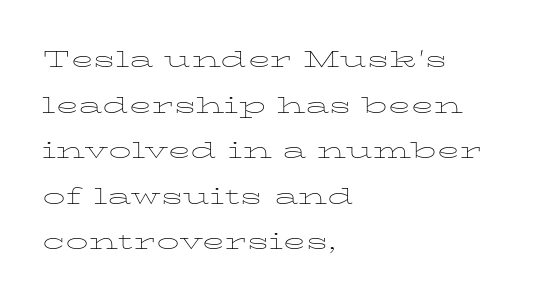
The image shows 30 px thin, wide type, upright; set left-aligned, normal line spacing (1.52x), normal letter spacing, not underlined; low stroke contrast and a medium x-height.
